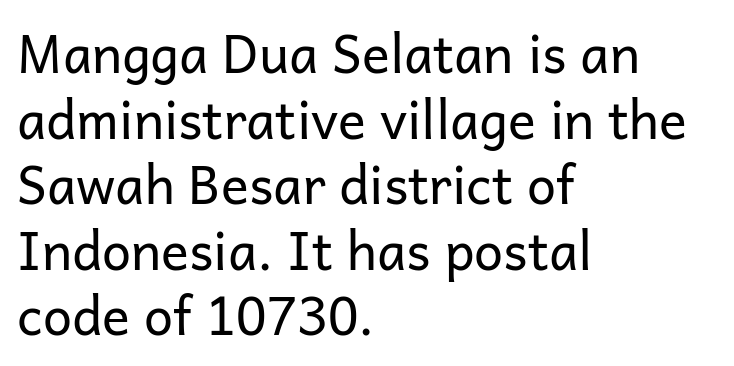
The image shows 52 px regular-weight sans-serif type, upright; set left-aligned, normal line spacing (1.26x), normal letter spacing, not underlined; low stroke contrast and a medium x-height.
